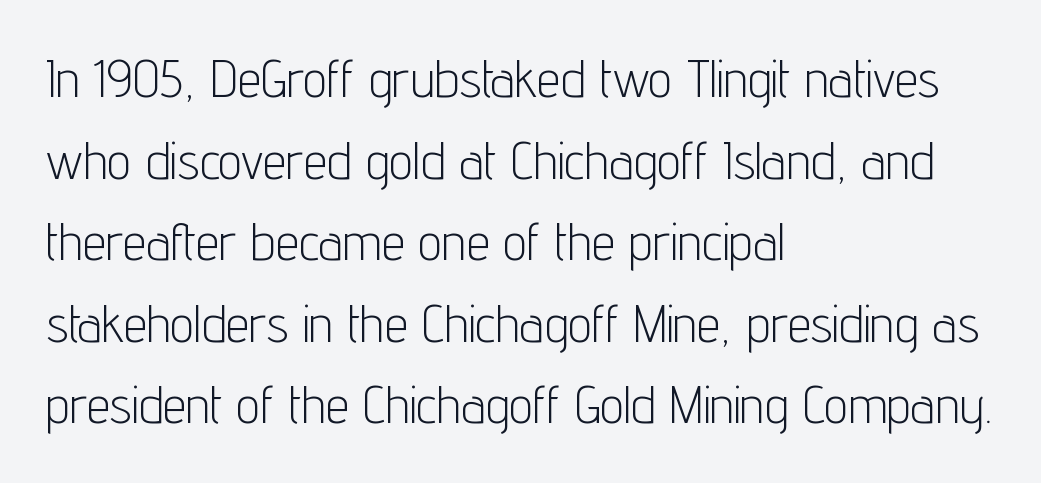
The image shows 53 px light, condensed sans-serif type, upright; set left-aligned, normal line spacing (1.54x), normal letter spacing, not underlined; low stroke contrast and a medium x-height.
